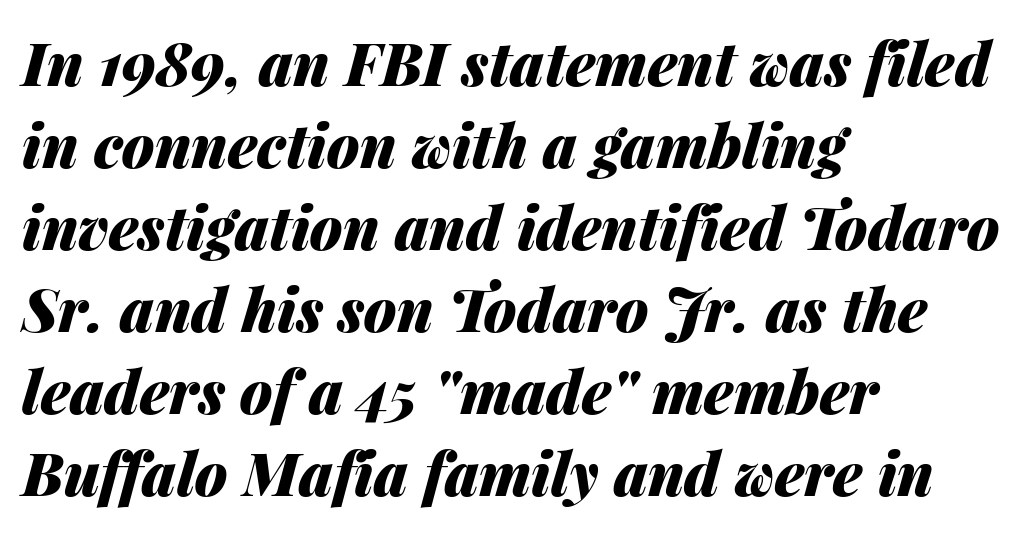
Q: Is the text bold? A: Yes.
Q: Is the text italic (slanted)? A: Yes, it leans right by about 14 degrees.
Q: Is the text underlined? A: No.
Q: How is the paragraph aligned? A: Left-aligned.
Q: Is the spacing between letters normal or unusually wide? A: Normal.
Q: Is the spacing between lines tight, normal or loose? A: Normal.
Q: Width (condensed, normal, or wide)? A: Normal.
Q: Stroke contrast? A: Medium.
Q: x-height? A: Medium.
Q: Monospaced? A: No.
